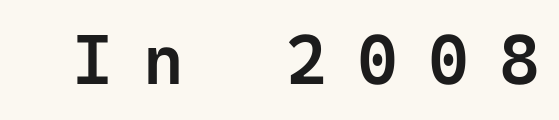
The image shows 70 px semibold sans-serif type, upright; set unusually wide letter spacing (+0.43 em), not underlined; low stroke contrast and a medium x-height.
